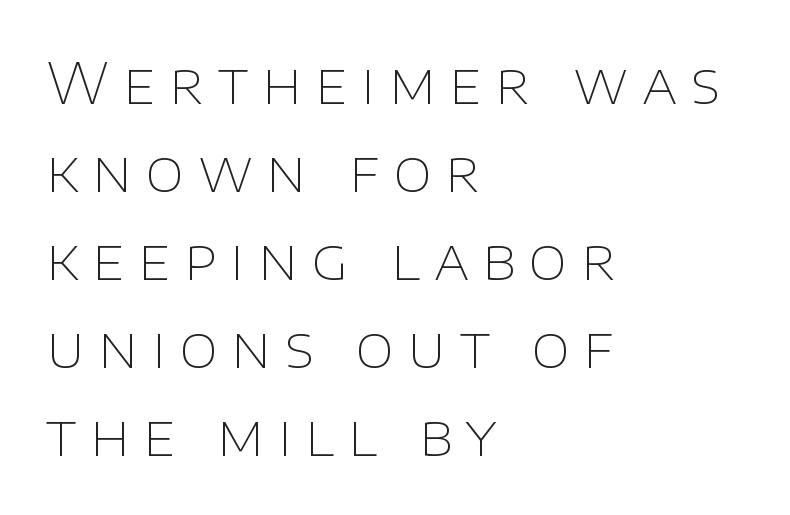
The font's upright variant was chosen for this text. These lines are composed in type without serifs. Regular leading. Just letters on the line, the space beneath them empty. Counters stay open thanks to moderate or lighter strokes. The letters advance in unequal steps, a hallmark of proportional type.
